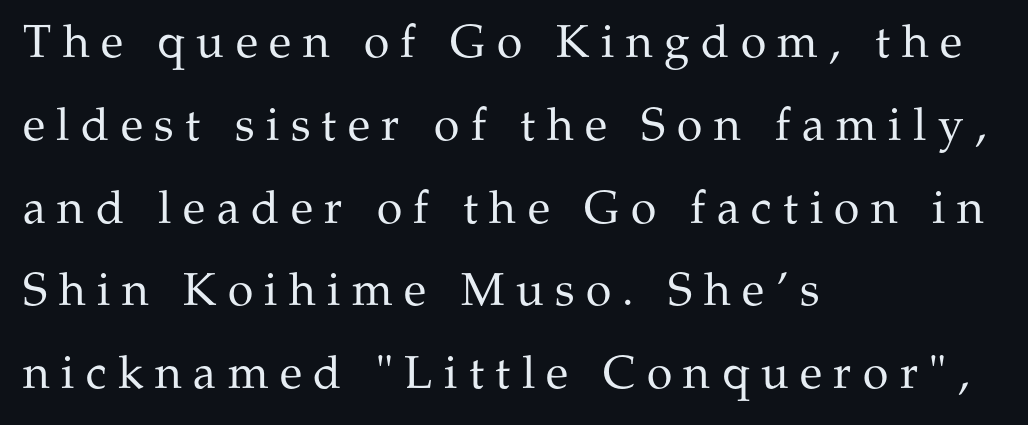
The image shows 46 px regular-weight serif type, upright; set left-aligned, line spacing 1.8x, unusually wide letter spacing (+0.25 em), not underlined; medium stroke contrast and a medium x-height.
